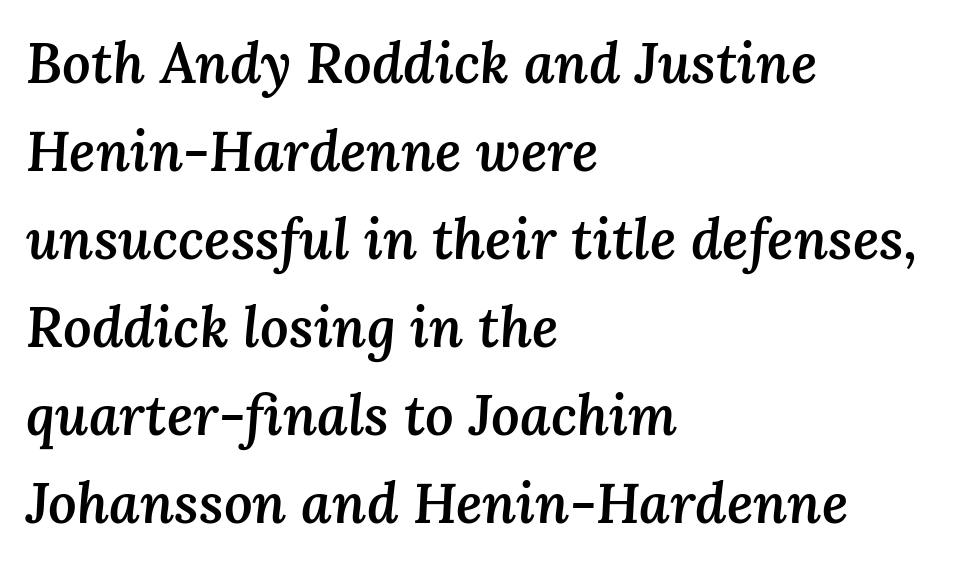
The image shows 56 px semibold type, italic (leaning right); set left-aligned, normal line spacing (1.57x), normal letter spacing, not underlined; medium stroke contrast and a medium x-height.
